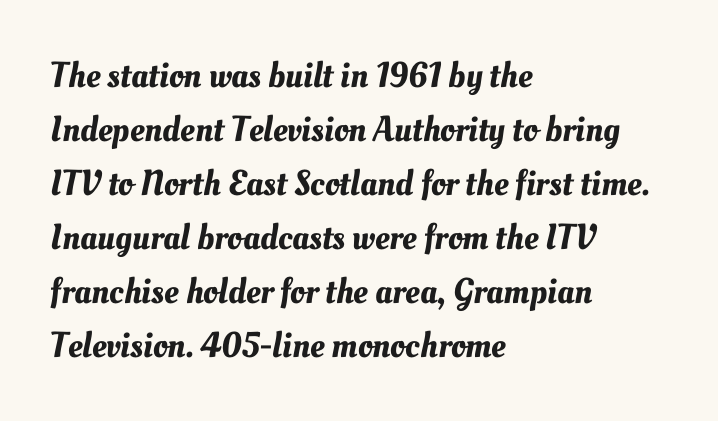
The image shows 36 px text type; set left-aligned, normal line spacing (1.5x), normal letter spacing, not underlined; medium stroke contrast and a small x-height.
